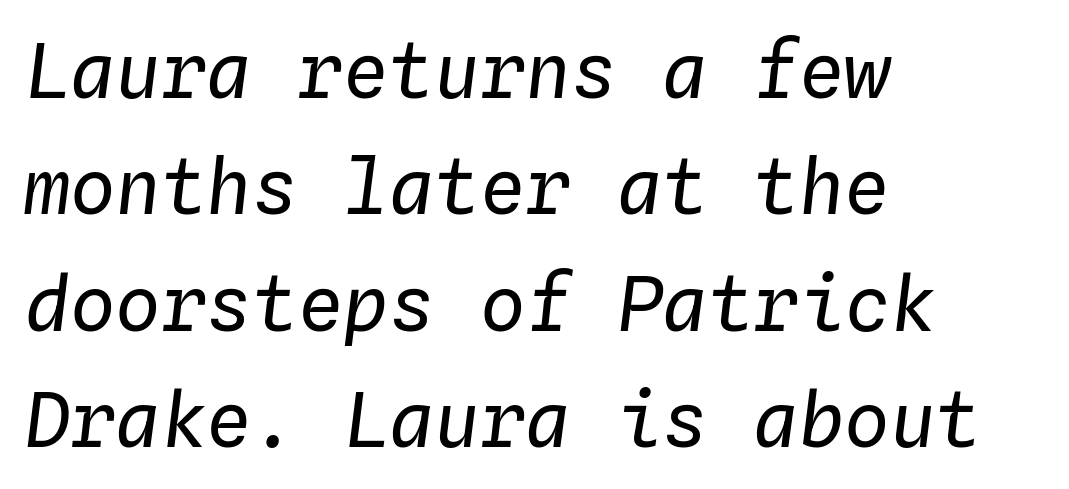
In terms of letterspacing, this is plain default setting. Monospaced: the letters line up in strict vertical columns. The zone under the glyphs is completely vacant. Heft: none added — not bold. Whoever set this chose a conventional vertical rhythm. A typesetter would mark this as italic.
